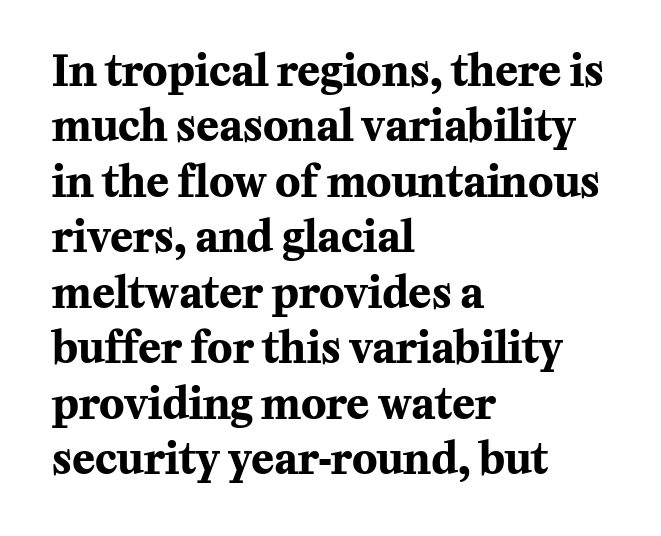
The image shows 42 px bold serif type, upright; set left-aligned, normal line spacing (1.32x), normal letter spacing, not underlined; medium stroke contrast and a medium x-height.
